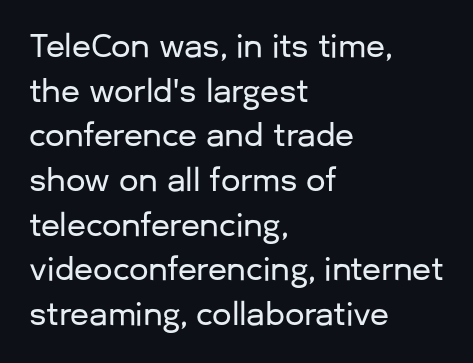
{"serif": "no", "italic": "no", "width": "normal", "stroke_contrast": "low", "x_height": "medium", "monospaced": "no", "underline": "no", "align": "left", "line_spacing": "normal", "line_spacing_ratio": 1.44, "letter_spacing": "normal", "letter_spacing_em": 0.0, "glyph_px": 31}
